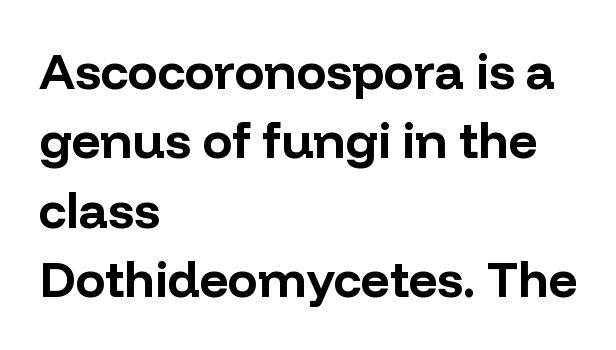
Designer's note — italics off, roman on. This sample uses plain, unmodified letter spacing. This sample uses a sans-serif face. The setting favours the left margin, as ordinary paragraphs usually do.
